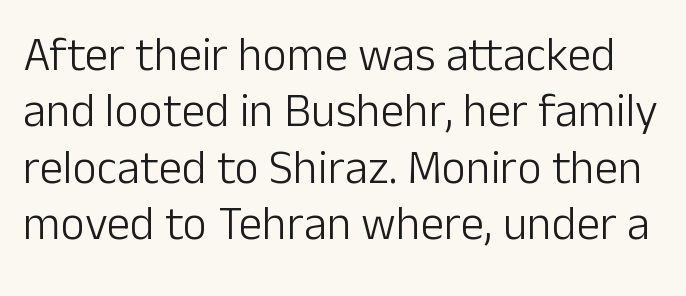
Q: Is the text bold? A: No.
Q: Is the text italic (slanted)? A: No, it is upright.
Q: Is the typeface a serif or a sans-serif typeface? A: Sans-serif.
Q: Is the text underlined? A: No.
Q: Is the spacing between letters normal or unusually wide? A: Normal.
Q: Width (condensed, normal, or wide)? A: Normal.
Q: Stroke contrast? A: Low.
Q: x-height? A: Medium.
Q: Monospaced? A: No.
